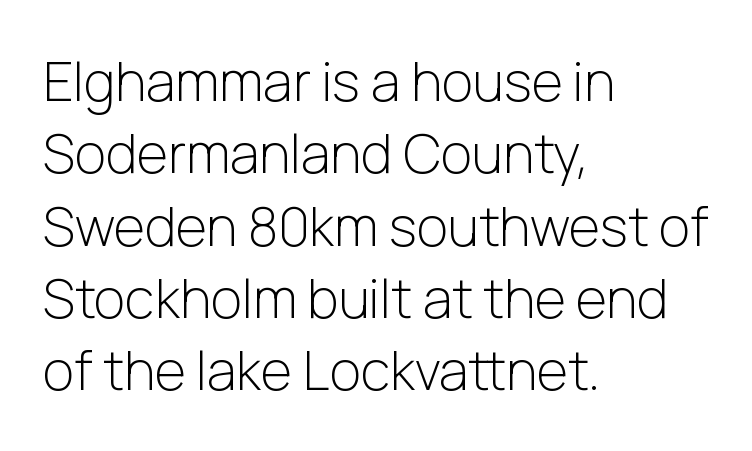
Q: Is the text bold? A: No.
Q: Is the text italic (slanted)? A: No, it is upright.
Q: Is the typeface a serif or a sans-serif typeface? A: Sans-serif.
Q: Is the text underlined? A: No.
Q: How is the paragraph aligned? A: Left-aligned.
Q: Is the spacing between letters normal or unusually wide? A: Normal.
Q: Is the spacing between lines tight, normal or loose? A: Normal.
Q: Width (condensed, normal, or wide)? A: Normal.
Q: Stroke contrast? A: Low.
Q: x-height? A: Medium.
Q: Monospaced? A: No.
